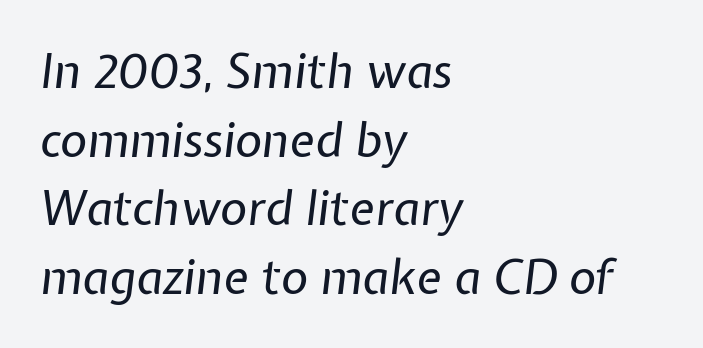
Compared with a typical body face, this is equally light or lighter still. These lines are set flush left with a ragged right edge. The rows are spaced the way most documents space them. How are the letters spaced? Ordinarily, with no added tracking. When letters slant like this, we call the style italic. Honestly, there is no underline to notice here at all.
